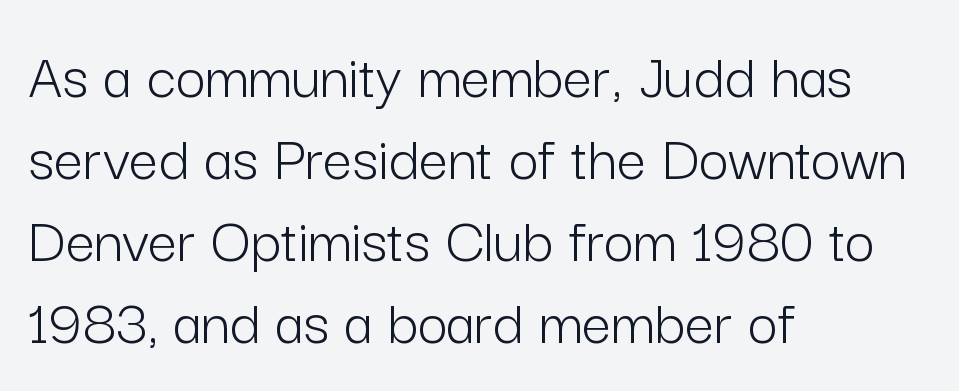
The image shows 65 px light sans-serif type, upright; set left-aligned, normal line spacing (1.26x), normal letter spacing, not underlined; low stroke contrast and a medium x-height.
